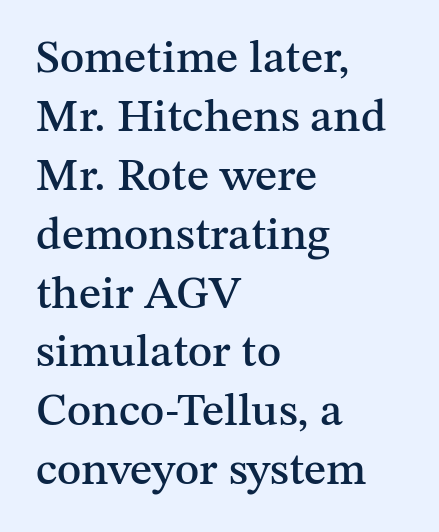
The image shows 46 px serif type, upright; set left-aligned, normal line spacing (1.28x), normal letter spacing, not underlined; medium stroke contrast and a medium x-height.
